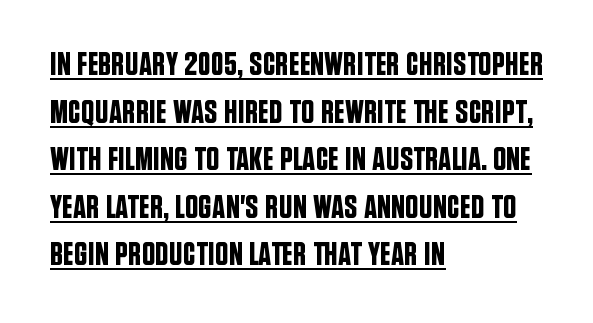
Q: Is the text italic (slanted)? A: No, it is upright.
Q: Is the typeface a serif or a sans-serif typeface? A: Sans-serif.
Q: Is the text underlined? A: Yes.
Q: How is the paragraph aligned? A: Left-aligned.
Q: Is the spacing between letters normal or unusually wide? A: Normal.
Q: Is the spacing between lines tight, normal or loose? A: Normal.
Q: Width (condensed, normal, or wide)? A: Condensed.
Q: Stroke contrast? A: Low.
Q: x-height? A: Large.
Q: Monospaced? A: No.
